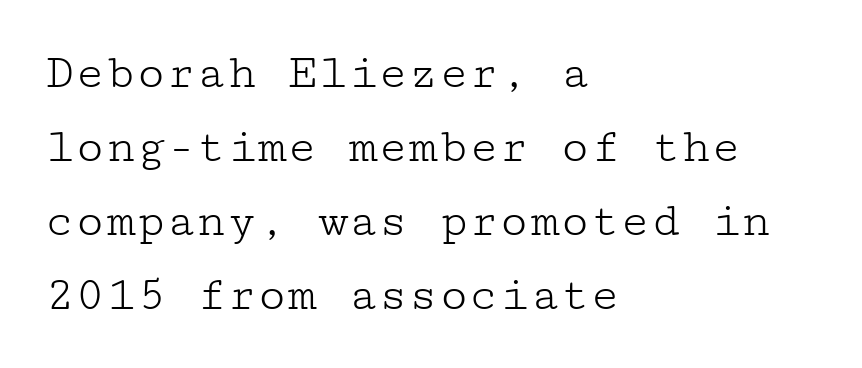
{"serif": "yes", "italic": "no", "bold": "no", "weight": "light", "width": "wide", "stroke_contrast": "low", "x_height": "medium", "underline": "no", "align": "left", "line_spacing": "normal", "line_spacing_ratio": 1.48, "letter_spacing": "normal", "letter_spacing_em": 0.0, "glyph_px": 50}
